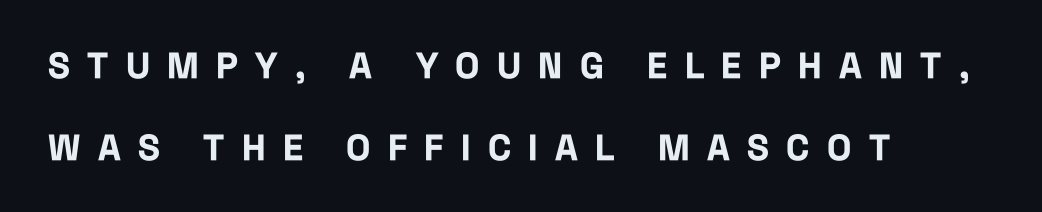
Q: Is the text bold? A: Yes.
Q: Is the text italic (slanted)? A: No, it is upright.
Q: Is the typeface a serif or a sans-serif typeface? A: Sans-serif.
Q: Is the text underlined? A: No.
Q: How is the paragraph aligned? A: Left-aligned.
Q: Is the spacing between letters normal or unusually wide? A: Unusually wide.
Q: Is the spacing between lines tight, normal or loose? A: Loose.
Q: Width (condensed, normal, or wide)? A: Condensed.
Q: Stroke contrast? A: Low.
Q: x-height? A: Large.
Q: Monospaced? A: No.
